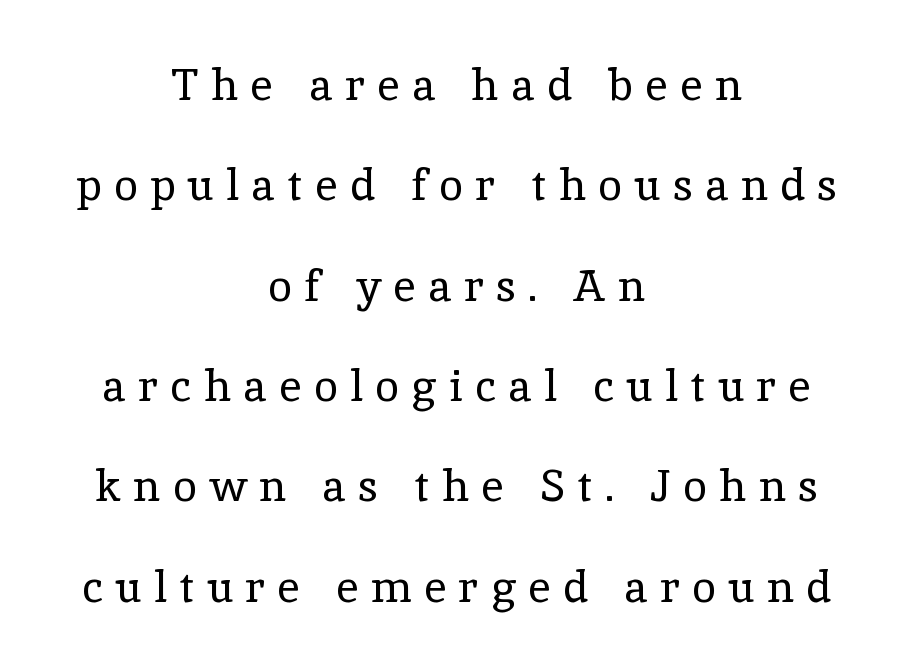
{"serif": "yes", "italic": "no", "bold": "no", "weight": "regular", "width": "normal", "x_height": "medium", "monospaced": "no", "underline": "no", "align": "center", "line_spacing": "loose", "line_spacing_ratio": 2.28, "letter_spacing": "wide", "letter_spacing_em": 0.28, "glyph_px": 44}
